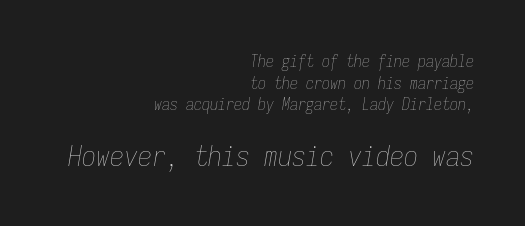
Q: Is the text bold? A: No.
Q: Is the text italic (slanted)? A: Yes, it leans right by about 9 degrees.
Q: Is the text underlined? A: No.
Q: How is the paragraph aligned? A: Right-aligned.
Q: Is the spacing between letters normal or unusually wide? A: Normal.
Q: Is the spacing between lines tight, normal or loose? A: Normal.
Q: Which block of text is set in a larger size, the first (top) or the second (bottom)? A: The second (bottom) one.
Q: Width (condensed, normal, or wide)? A: Condensed.
Q: Stroke contrast? A: Low.
Q: x-height? A: Medium.
Q: Monospaced? A: Yes.
